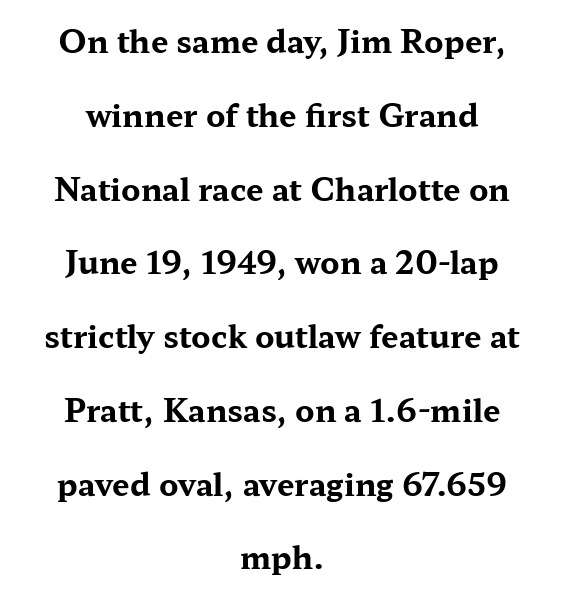
Visually the block forms a symmetrical silhouette, jagged on both flanks. The face used here is rendered with its standard letterfit. A great deal of white space separates one row of letters from the next. Is this a fixed-width face? No — the glyphs have proportional, varying widths.
